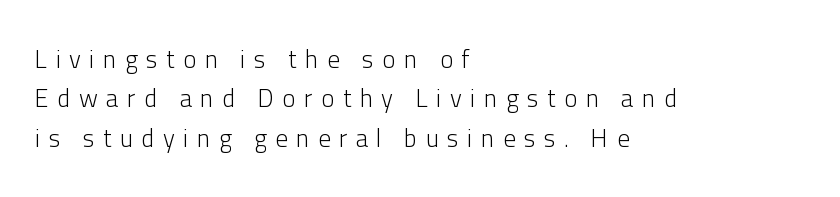
The image shows 25 px text type, upright; set left-aligned, normal line spacing (1.58x), unusually wide letter spacing (+0.34 em), not underlined.
